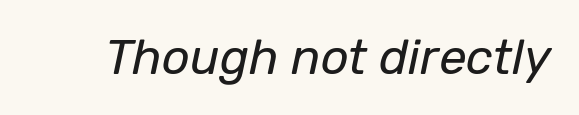
Note the varied advance widths — an 'i' is clearly narrower than an 'm'. Tracking value appears to be zero — textbook default spacing. The letters are slanted; this is an italic face. Weight: in the light-to-regular range. Only glyphs here, with clear space below each row.
